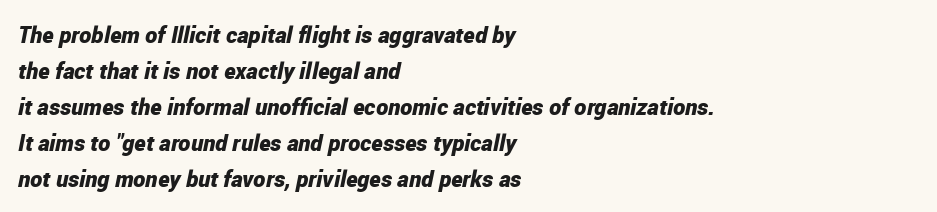
Q: Is the text bold? A: Yes.
Q: Is the text italic (slanted)? A: Yes, it leans right by about 12 degrees.
Q: Is the text underlined? A: No.
Q: How is the paragraph aligned? A: Left-aligned.
Q: Is the spacing between letters normal or unusually wide? A: Normal.
Q: Is the spacing between lines tight, normal or loose? A: Normal.
